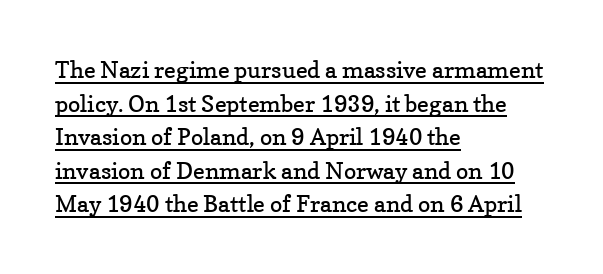
The compositor pushed each line to the left boundary. A typesetter would mark this as roman, not italic. The strokes are not fattened; the text isn't bold. No extra tracking has been applied to these lines. The specimen includes a rule beneath the text block's lines.
